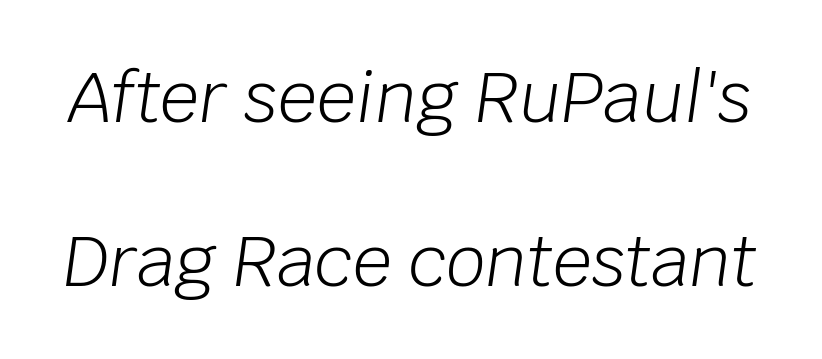
The image shows 69 px light type, italic (leaning right); set loose line spacing (2.37x), normal letter spacing, not underlined; low stroke contrast and a large x-height.
